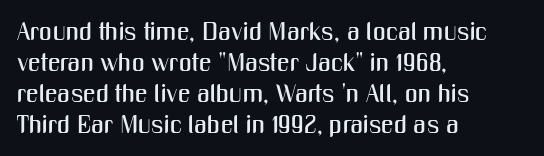
The image shows 25 px text type, upright; set left-aligned, line spacing 1.24x, normal letter spacing, not underlined.
